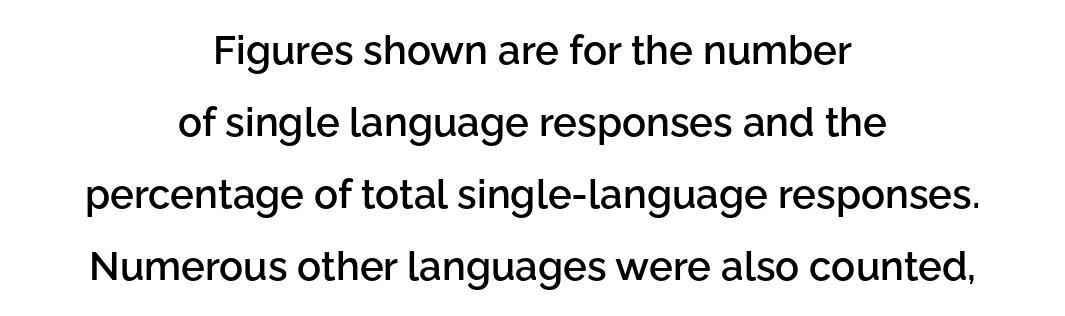
The image shows 40 px semibold sans-serif type, upright; set centered, line spacing 1.8x, normal letter spacing, not underlined; low stroke contrast and a medium x-height.
